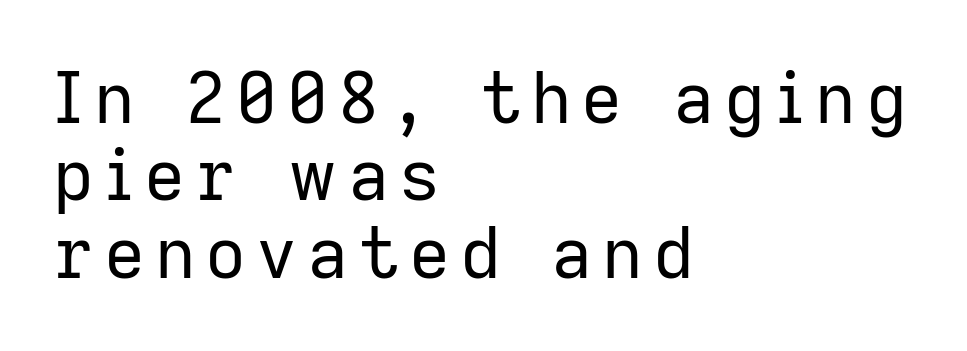
{"serif": "no", "italic": "no", "bold": "no", "weight": "regular", "width": "normal", "stroke_contrast": "low", "x_height": "medium", "monospaced": "no", "underline": "no", "align": "left", "line_spacing": "tight", "line_spacing_ratio": 1.09, "glyph_px": 71}
